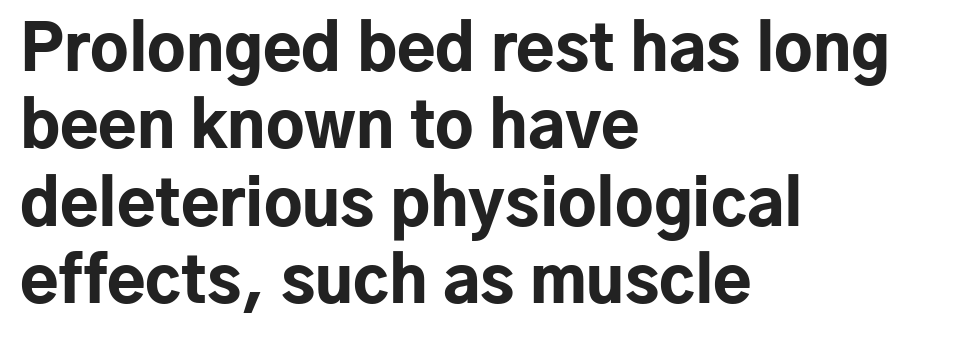
Q: Is the text bold? A: Yes.
Q: Is the text italic (slanted)? A: No, it is upright.
Q: Is the typeface a serif or a sans-serif typeface? A: Sans-serif.
Q: Is the text underlined? A: No.
Q: How is the paragraph aligned? A: Left-aligned.
Q: Is the spacing between letters normal or unusually wide? A: Normal.
Q: Width (condensed, normal, or wide)? A: Normal.
Q: Stroke contrast? A: Low.
Q: x-height? A: Medium.
Q: Monospaced? A: No.
